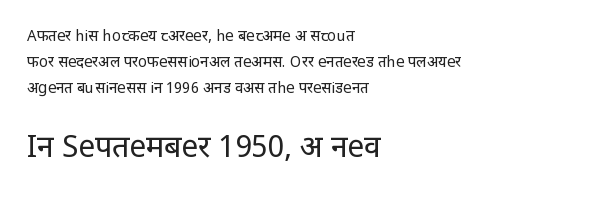
{"serif": "no", "italic": "no", "bold": "no", "weight": "regular", "width": "condensed", "stroke_contrast": "low", "x_height": "large", "monospaced": "no", "underline": "no", "align": "left", "line_spacing_ratio": 1.73, "letter_spacing": "normal", "letter_spacing_em": 0.0, "larger_block": "second", "size_ratio": 2.0, "glyph_px": 30}
